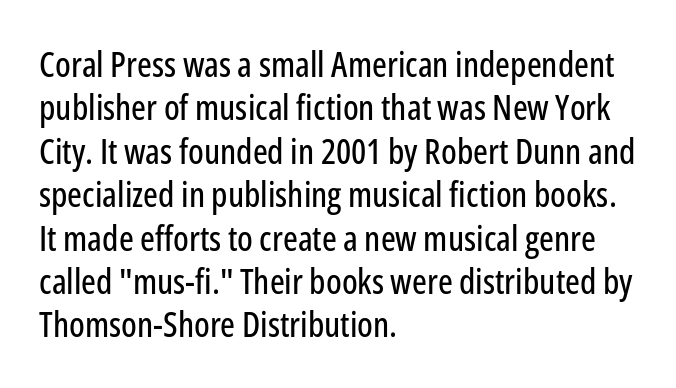
{"serif": "no", "italic": "no", "width": "condensed", "stroke_contrast": "low", "x_height": "medium", "monospaced": "no", "underline": "no", "align": "left", "line_spacing_ratio": 1.24, "letter_spacing": "normal", "letter_spacing_em": 0.0, "glyph_px": 35}
